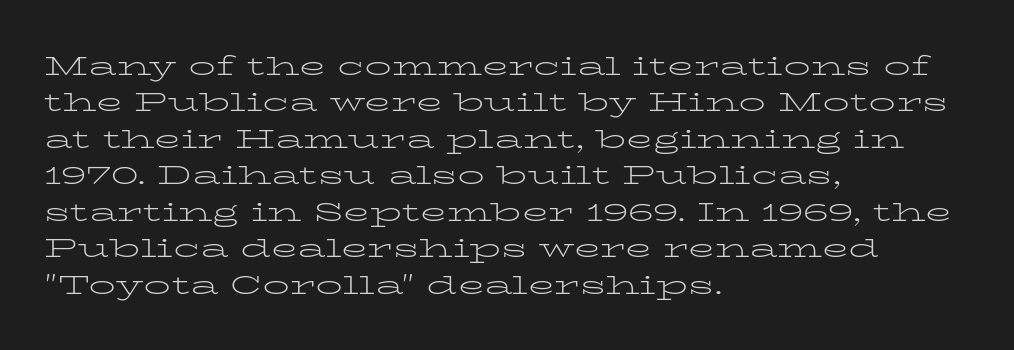
Upright lettering throughout. Reading down the column, the eye jumps a familiar distance to each next line. The typesetting does not lean heavy: it is not bold. Horizontal alignment here is leftward, the default for most running prose. The space directly below the letters is spotless. Glyph-to-glyph distance matches everyday printed text.
